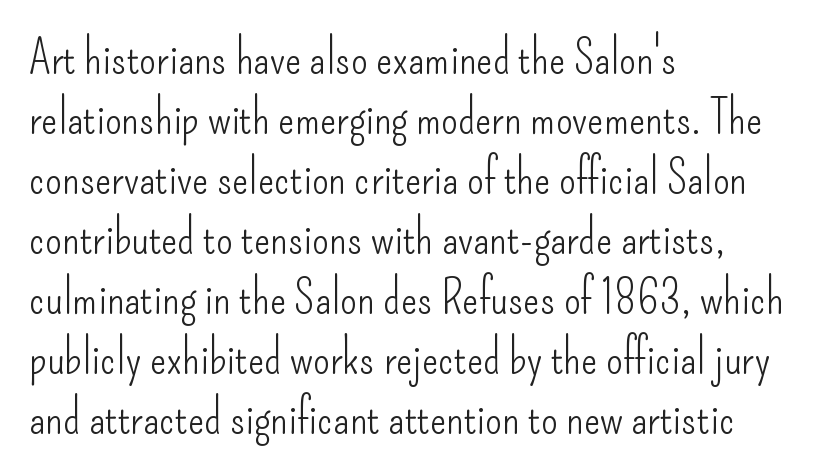
Q: Is the text bold? A: No.
Q: Is the text italic (slanted)? A: No, it is upright.
Q: Is the typeface a serif or a sans-serif typeface? A: Sans-serif.
Q: Is the text underlined? A: No.
Q: How is the paragraph aligned? A: Left-aligned.
Q: Is the spacing between letters normal or unusually wide? A: Normal.
Q: Is the spacing between lines tight, normal or loose? A: Normal.
Q: Width (condensed, normal, or wide)? A: Condensed.
Q: Stroke contrast? A: Low.
Q: x-height? A: Small.
Q: Monospaced? A: No.
